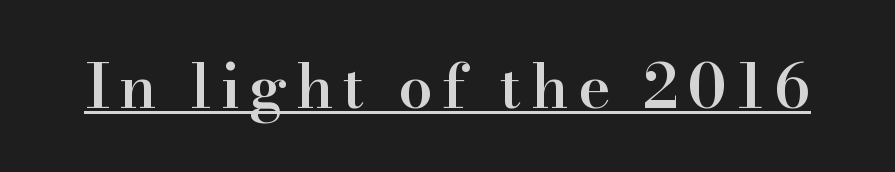
Q: Is the text bold? A: Semi-bold.
Q: Is the text italic (slanted)? A: No, it is upright.
Q: Is the typeface a serif or a sans-serif typeface? A: Serif.
Q: Is the text underlined? A: Yes.
Q: Width (condensed, normal, or wide)? A: Normal.
Q: Stroke contrast? A: High.
Q: x-height? A: Small.
Q: Monospaced? A: No.
